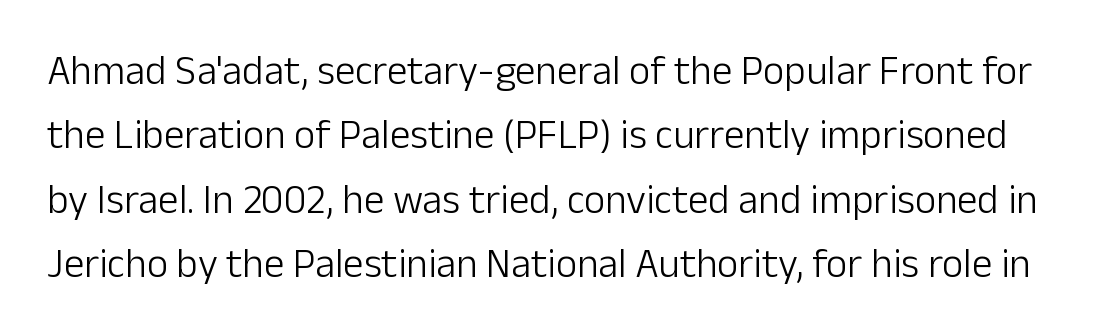
{"serif": "no", "italic": "no", "bold": "no", "weight": "light", "width": "normal", "stroke_contrast": "low", "x_height": "medium", "monospaced": "no", "underline": "no", "line_spacing": "normal", "line_spacing_ratio": 1.57, "letter_spacing": "normal", "letter_spacing_em": 0.0, "glyph_px": 41}
